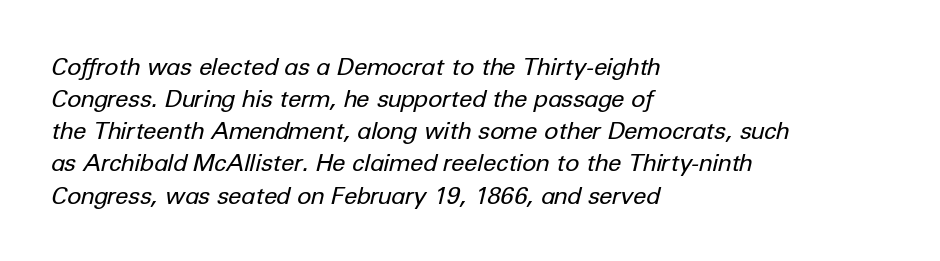
Emphasis-style slanted type is in use. Teacher's note: observe the even left margin — that is flush-left alignment. Check under the words: just untouched page. This is not heavy type; no bold has been used. Standard letterfit; no display-style spreading of the glyphs.
